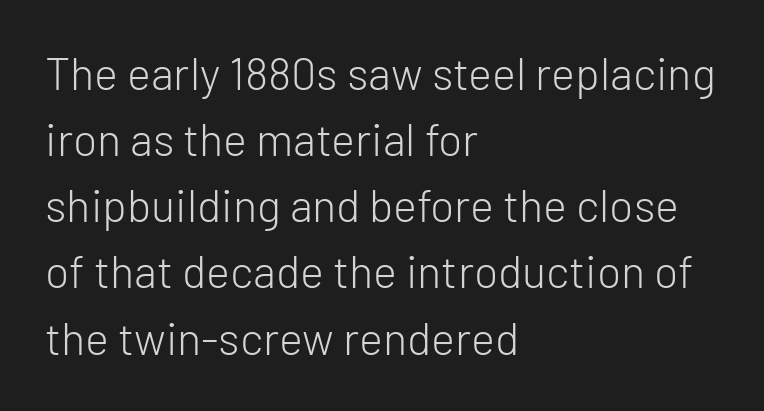
Q: Is the text bold? A: No.
Q: Is the text italic (slanted)? A: No, it is upright.
Q: Is the typeface a serif or a sans-serif typeface? A: Sans-serif.
Q: Is the text underlined? A: No.
Q: How is the paragraph aligned? A: Left-aligned.
Q: Is the spacing between letters normal or unusually wide? A: Normal.
Q: Is the spacing between lines tight, normal or loose? A: Normal.
Q: Width (condensed, normal, or wide)? A: Normal.
Q: Stroke contrast? A: Low.
Q: x-height? A: Medium.
Q: Monospaced? A: No.
